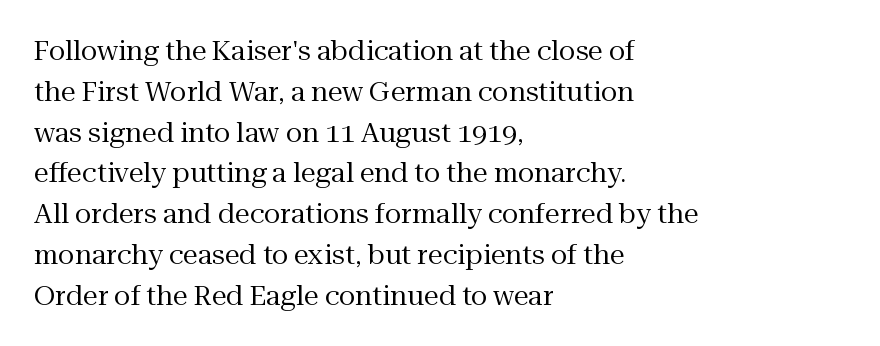
{"italic": "no", "bold": "no", "underline": "no", "align": "left", "line_spacing": "normal", "line_spacing_ratio": 1.51, "letter_spacing": "normal", "letter_spacing_em": 0.0, "glyph_px": 27}
